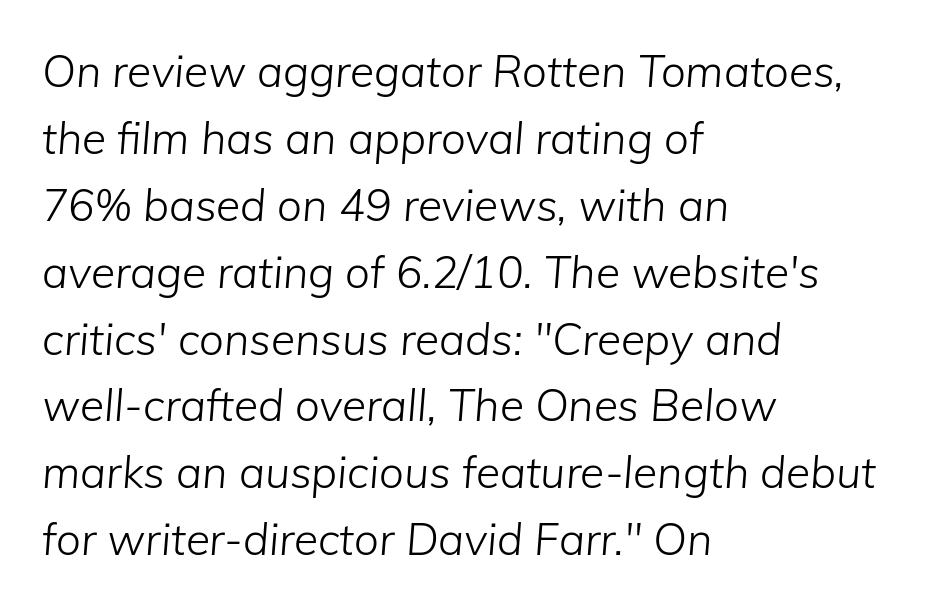
{"italic": "yes", "lean": "right", "slant_degrees": 5, "bold": "no", "weight": "light", "width": "normal", "stroke_contrast": "low", "x_height": "medium", "monospaced": "no", "underline": "no", "align": "left", "line_spacing": "normal", "line_spacing_ratio": 1.52, "letter_spacing": "normal", "letter_spacing_em": 0.0, "glyph_px": 44}
